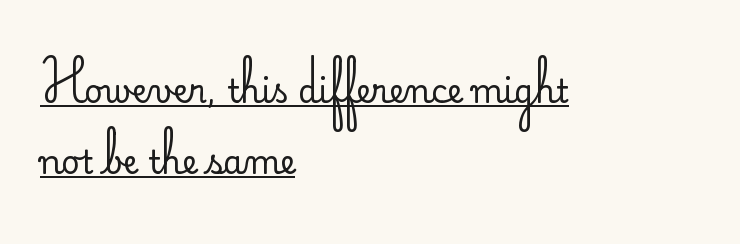
The image shows 32 px regular-weight sans-serif type, upright; set left-aligned, loose line spacing (2.22x), normal letter spacing, underlined; low stroke contrast and a small x-height.
